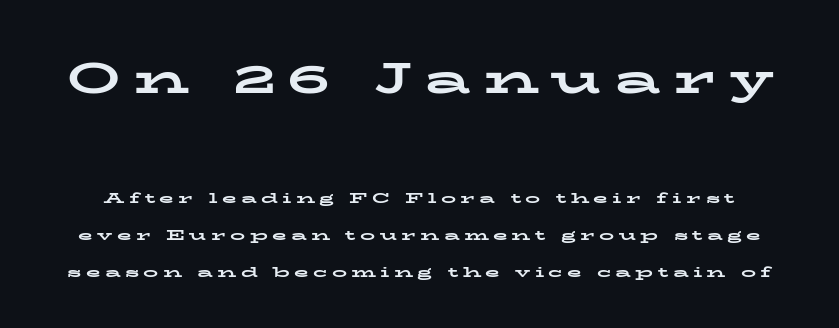
Ordinary non-slanted type is in use. Honestly, there is no underline to notice here at all. The vertical gap from one line to the next is large. Which of the two is more prominent by size? The first, at the top. The characters look thick and weighty, a clear bold.
